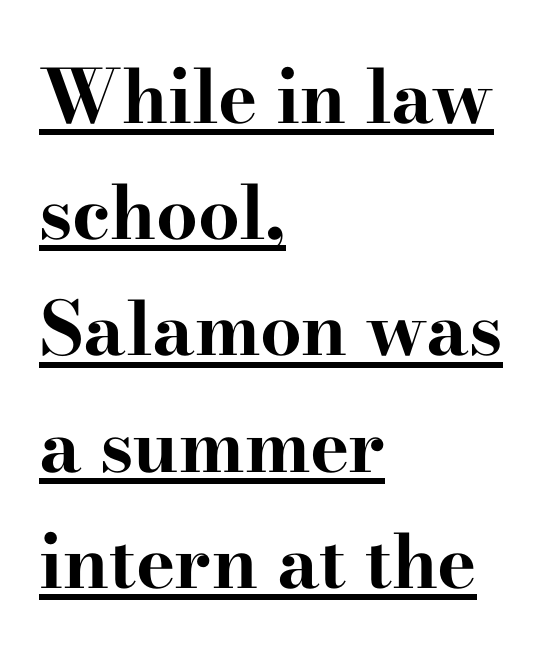
{"serif": "yes", "italic": "no", "bold": "yes", "weight": "bold", "width": "wide", "stroke_contrast": "high", "x_height": "small", "monospaced": "no", "underline": "yes", "align": "left", "line_spacing": "normal", "line_spacing_ratio": 1.57, "letter_spacing": "normal", "letter_spacing_em": 0.0, "glyph_px": 74}
